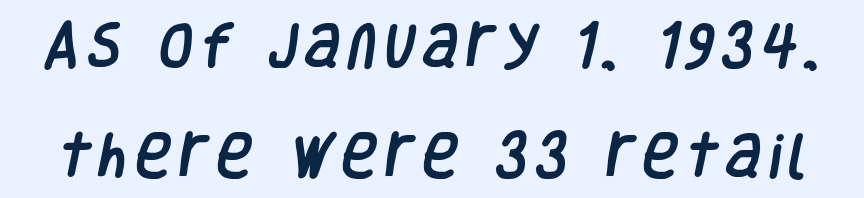
The type family on display is of the sans-serif kind. Note the varied advance widths — an 'i' is clearly narrower than an 'm'. How would I describe the line gaps? Wide and relaxed. Nobody drew a line under any word here.
